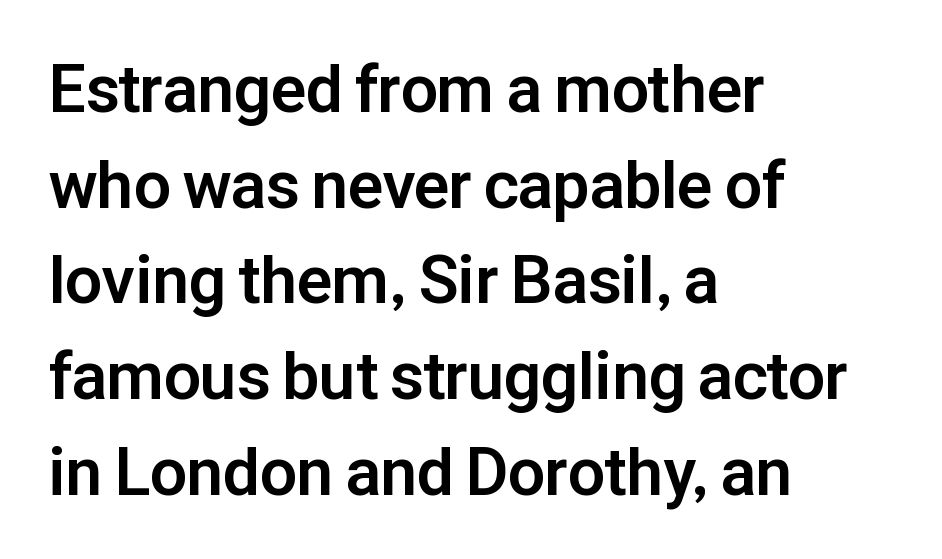
Q: Is the text bold? A: Yes.
Q: Is the text italic (slanted)? A: No, it is upright.
Q: Is the typeface a serif or a sans-serif typeface? A: Sans-serif.
Q: Is the text underlined? A: No.
Q: How is the paragraph aligned? A: Left-aligned.
Q: Is the spacing between letters normal or unusually wide? A: Normal.
Q: Is the spacing between lines tight, normal or loose? A: Normal.
Q: Width (condensed, normal, or wide)? A: Normal.
Q: Stroke contrast? A: Low.
Q: x-height? A: Medium.
Q: Monospaced? A: No.
